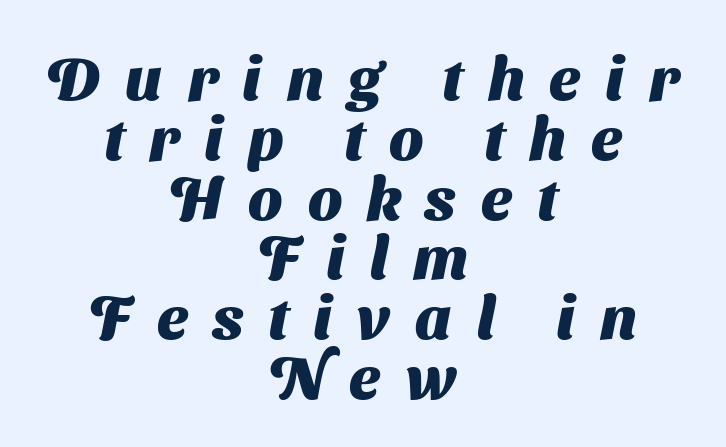
The gaps between neighbouring characters are conspicuously large. Stroke thickness is high; the sample reads as a true bold. Classification — sans serif. The vertical gap from one line to the next is small.
